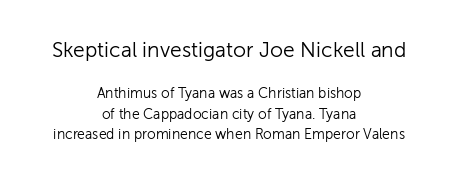
{"italic": "no", "bold": "no", "underline": "no", "align": "center", "line_spacing": "normal", "line_spacing_ratio": 1.46, "letter_spacing": "normal", "letter_spacing_em": 0.0, "larger_block": "first", "size_ratio": 1.5, "glyph_px": 21}
